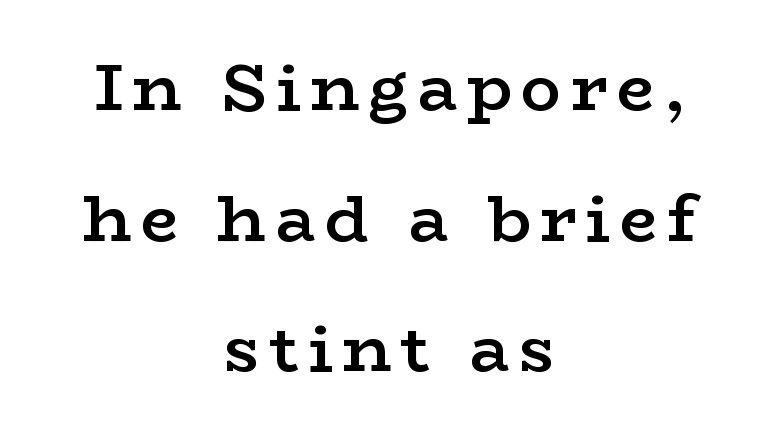
Q: Is the text bold? A: Semi-bold.
Q: Is the text italic (slanted)? A: No, it is upright.
Q: Is the typeface a serif or a sans-serif typeface? A: Serif.
Q: Is the text underlined? A: No.
Q: How is the paragraph aligned? A: Centered.
Q: Is the spacing between lines tight, normal or loose? A: Loose.
Q: Width (condensed, normal, or wide)? A: Wide.
Q: Stroke contrast? A: Low.
Q: x-height? A: Medium.
Q: Monospaced? A: No.
